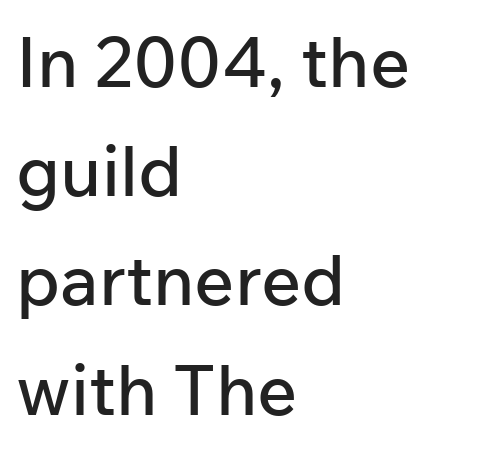
The image shows 70 px sans-serif type, upright; set left-aligned, normal line spacing (1.56x), normal letter spacing, not underlined; low stroke contrast and a medium x-height.
